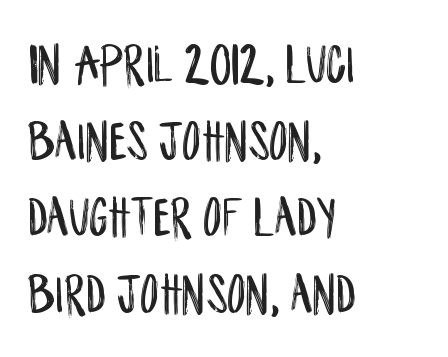
Q: Is the text italic (slanted)? A: No, it is upright.
Q: Is the typeface a serif or a sans-serif typeface? A: Sans-serif.
Q: Is the text underlined? A: No.
Q: How is the paragraph aligned? A: Left-aligned.
Q: Is the spacing between letters normal or unusually wide? A: Normal.
Q: Is the spacing between lines tight, normal or loose? A: Normal.
Q: Width (condensed, normal, or wide)? A: Condensed.
Q: Stroke contrast? A: Low.
Q: x-height? A: Large.
Q: Monospaced? A: No.
